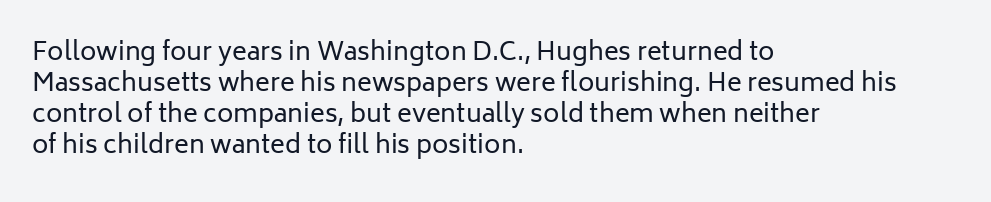
Q: Is the text bold? A: No.
Q: Is the text italic (slanted)? A: No, it is upright.
Q: Is the text underlined? A: No.
Q: How is the paragraph aligned? A: Left-aligned.
Q: Is the spacing between letters normal or unusually wide? A: Normal.
